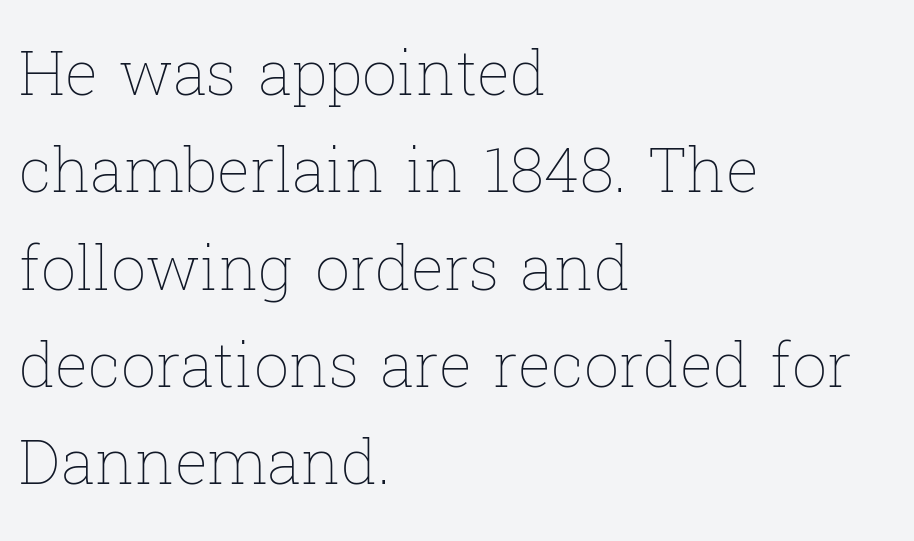
The image shows 62 px thin type, upright; set left-aligned, normal line spacing (1.57x), normal letter spacing, not underlined; low stroke contrast and a medium x-height.
